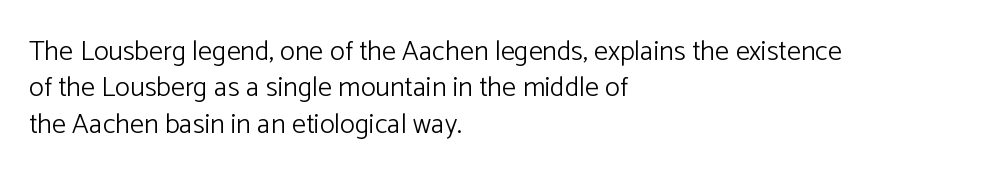
{"serif": "no", "italic": "no", "bold": "no", "weight": "light", "width": "normal", "stroke_contrast": "low", "x_height": "medium", "monospaced": "no", "underline": "no", "align": "left", "line_spacing": "normal", "line_spacing_ratio": 1.3, "letter_spacing": "normal", "letter_spacing_em": 0.0, "glyph_px": 28}
